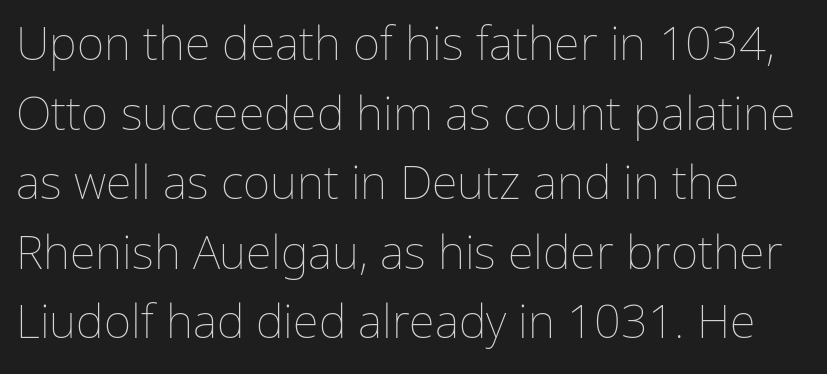
The specimen omits any rule beneath the text block's lines. What stands out about the letter spacing? Nothing — it is the standard amount. The cut favours lightness, reaching ordinary text weight at its darkest. The face used here is proportionally spaced, like ordinary book or web type.
